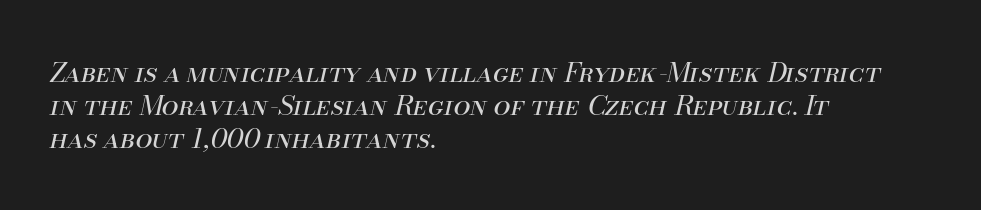
The space beneath each line is pristine and unruled. Caption: multi-line text, flush left, ragged right. You can tell it's italic because the verticals aren't actually vertical. Between one letter and the next there's only the usual sliver of space. Weight class: somewhere from thin through regular.
